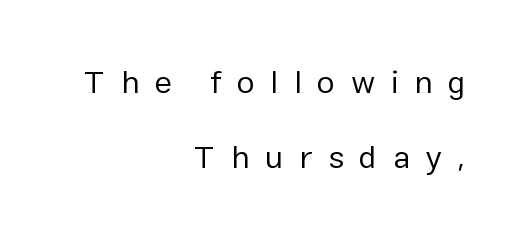
The gaps between neighbouring characters are conspicuously large. Is this a fixed-width face? No — the glyphs have proportional, varying widths. No word sits above an underline. The passage is arranged like a letterhead date or caption credit — flush right. These lines are composed in type without serifs. The passage shown is not bold in any degree.
